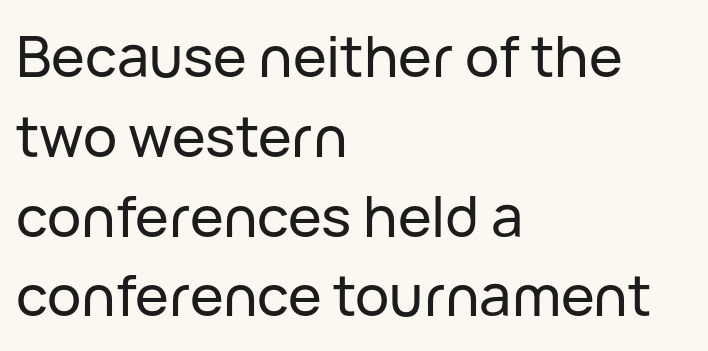
Q: Is the text italic (slanted)? A: No, it is upright.
Q: Is the typeface a serif or a sans-serif typeface? A: Sans-serif.
Q: Is the text underlined? A: No.
Q: How is the paragraph aligned? A: Left-aligned.
Q: Is the spacing between letters normal or unusually wide? A: Normal.
Q: Is the spacing between lines tight, normal or loose? A: Normal.
Q: Width (condensed, normal, or wide)? A: Normal.
Q: Stroke contrast? A: Low.
Q: x-height? A: Medium.
Q: Monospaced? A: No.
